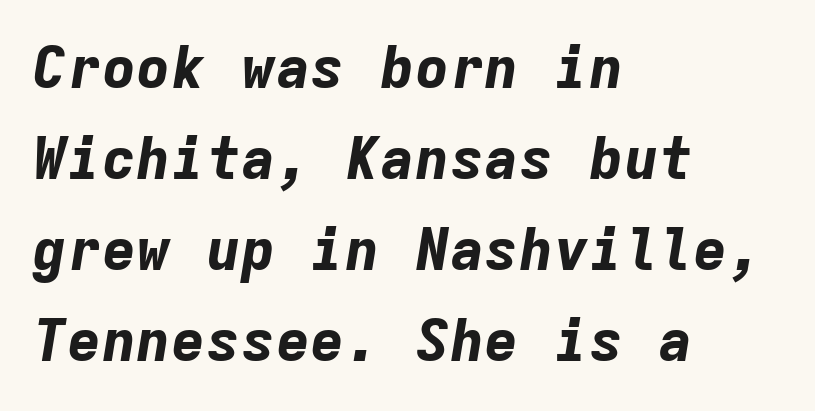
These lines stack with their left ends in a neat column. Each letter, wide or thin by design, is forced into the same width here. Tracking value appears to be zero — textbook default spacing. Students, this is bold: see how much ink each stroke carries. Nobody drew a line under any word here.
